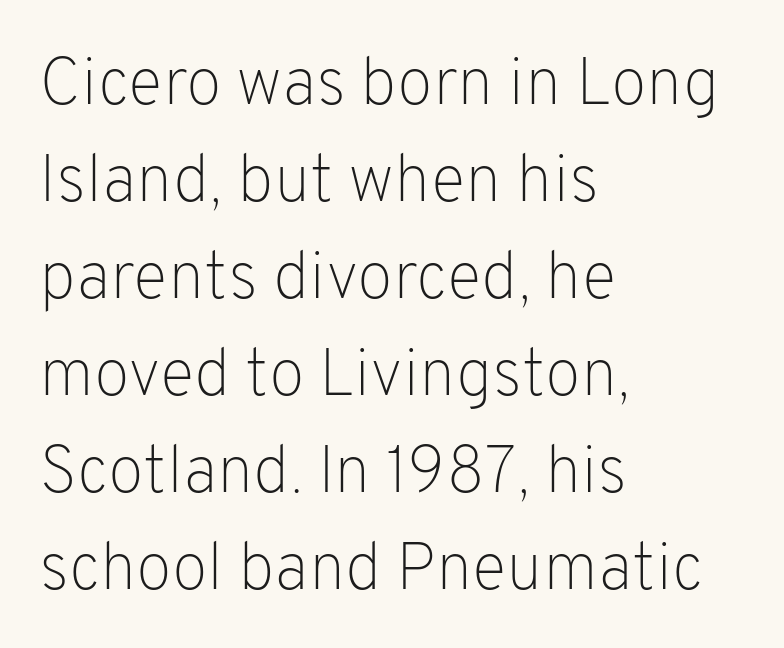
Vertical strokes here are truly vertical. The baseline area is clear. Compared with a centered layout, this one pins lines to the left instead. These lines keep a tight, regular rhythm from letter to letter. Is this a fixed-width face? No — the glyphs have proportional, varying widths.
